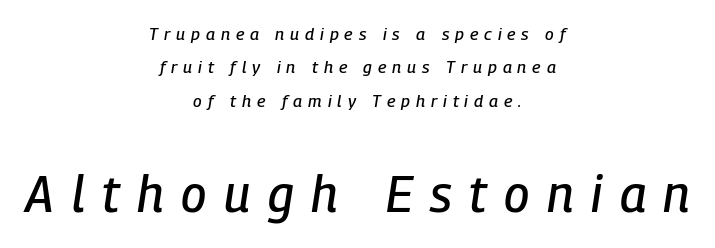
{"italic": "yes", "lean": "right", "slant_degrees": 9, "width": "condensed", "stroke_contrast": "low", "x_height": "medium", "monospaced": "no", "underline": "no", "align": "center", "line_spacing": "loose", "line_spacing_ratio": 1.97, "letter_spacing": "wide", "letter_spacing_em": 0.35, "larger_block": "second", "size_ratio": 2.94, "glyph_px": 50}
